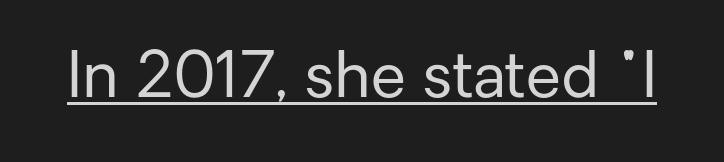
The image shows 63 px regular-weight sans-serif type, upright; set normal letter spacing, underlined; low stroke contrast and a medium x-height.
